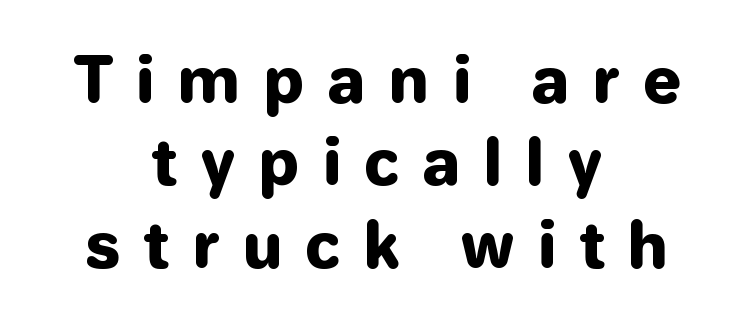
The image shows 62 px heavy sans-serif type, upright; set centered, normal line spacing (1.33x), unusually wide letter spacing (+0.36 em), not underlined; low stroke contrast and a medium x-height.
